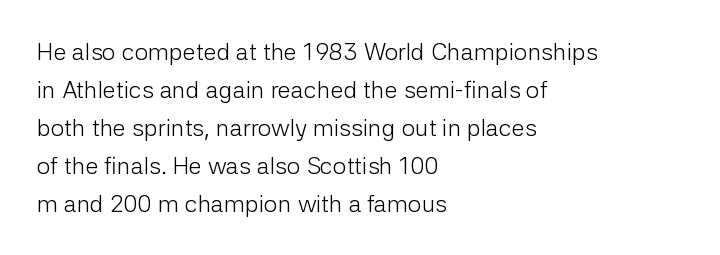
Q: Is the text bold? A: No.
Q: Is the text italic (slanted)? A: No, it is upright.
Q: Is the text underlined? A: No.
Q: How is the paragraph aligned? A: Left-aligned.
Q: Is the spacing between letters normal or unusually wide? A: Normal.
Q: Is the spacing between lines tight, normal or loose? A: Normal.
